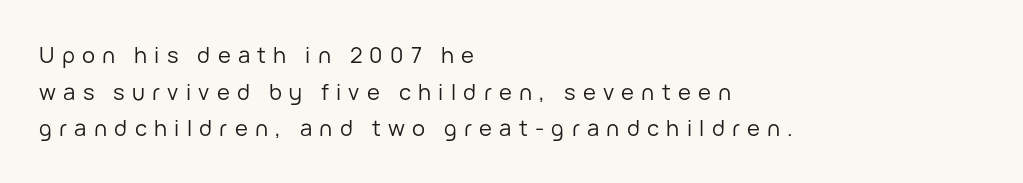
The image shows 22 px text type, upright; set left-aligned, normal line spacing (1.67x), unusually wide letter spacing (+0.33 em), not underlined.
